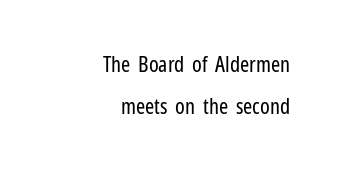
The paragraph has a hard right edge and a soft left edge. The lettering stays uniformly vertical, giving the passage a roman look. The leading is generous, giving the passage an open texture. Glyph-to-glyph distance matches everyday printed text. The letters look calm and open, with moderate or lighter stems.
